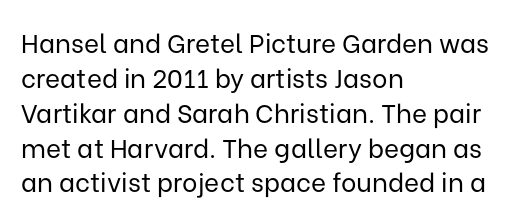
{"italic": "no", "bold": "no", "underline": "no", "align": "left", "line_spacing": "normal", "line_spacing_ratio": 1.34, "letter_spacing": "normal", "letter_spacing_em": 0.0, "glyph_px": 26}
